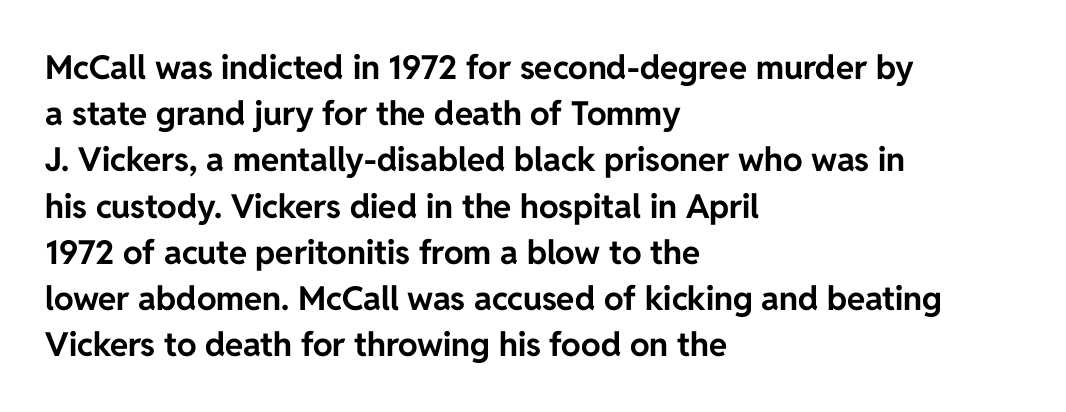
The image shows 33 px bold sans-serif type, upright; set left-aligned, normal line spacing (1.4x), normal letter spacing, not underlined; low stroke contrast and a medium x-height.
